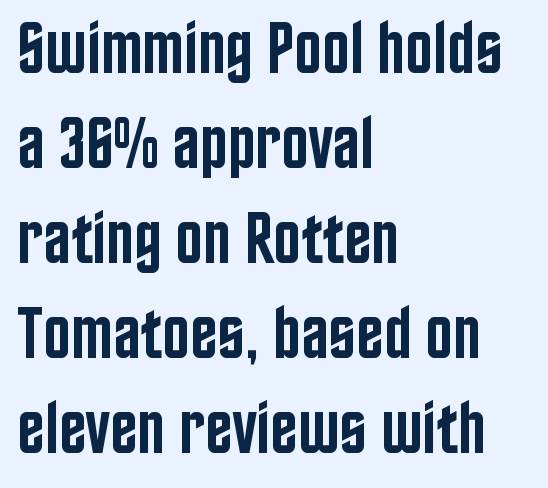
The image shows 73 px semibold, condensed sans-serif type, upright; set left-aligned, normal line spacing (1.3x), normal letter spacing, not underlined; low stroke contrast and a large x-height.
